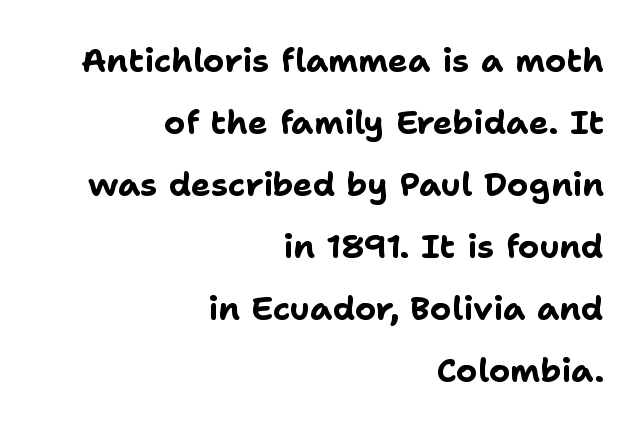
Descenders hang freely into open space. Nothing unusual about the tracking: characters are spaced as the font intends. The characters display no serif detailing; their extremities are plain. Spacing verdict: proportional, widths tailored to each character. This sample uses an upright cut, with every glyph sitting square on the baseline.
